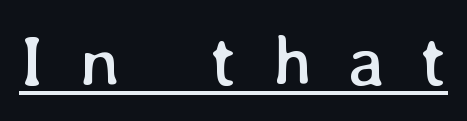
The image shows 72 px regular-weight type, upright; set unusually wide letter spacing (+0.49 em), underlined; low stroke contrast and a medium x-height.
